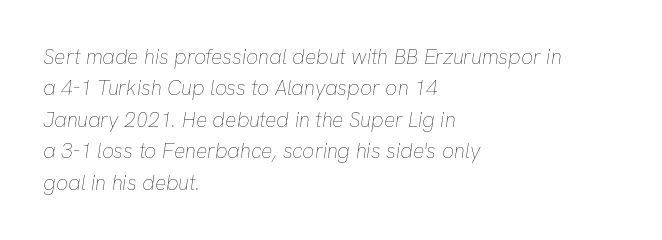
Every character sits at an angle, as italics do. Here the glyphs are tracked normally, forming tight word shapes. A normal amount of white space separates one row of letters from the next. Alignment: flush left. Compared with a typical body face, this is equally light or lighter still. Check under the words: just untouched page.
